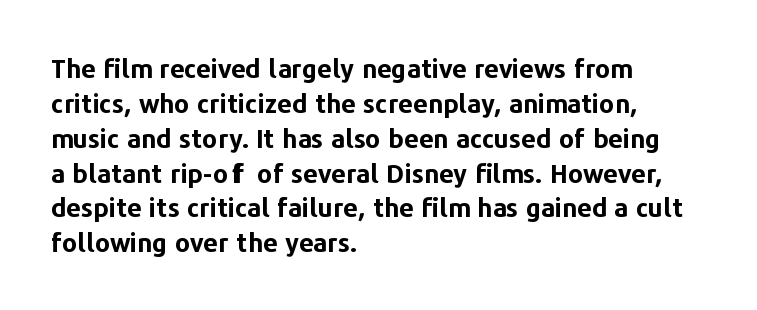
Q: Is the text bold? A: Yes.
Q: Is the text italic (slanted)? A: No, it is upright.
Q: Is the text underlined? A: No.
Q: How is the paragraph aligned? A: Left-aligned.
Q: Is the spacing between letters normal or unusually wide? A: Normal.
Q: Is the spacing between lines tight, normal or loose? A: Normal.
